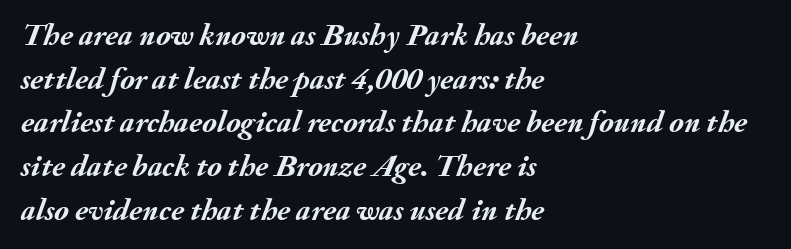
The image shows 31 px semibold type, italic (leaning right); set left-aligned, normal line spacing (1.41x), normal letter spacing, not underlined; medium stroke contrast and a small x-height.
